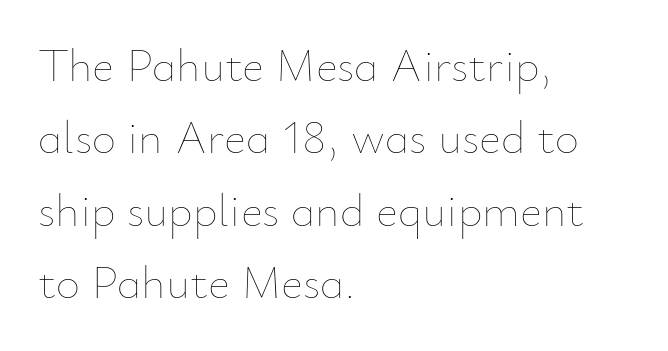
The strip under each line holds only bare page. Here the designer chose a conventional face with non-uniform glyph widths. The text block is weighted toward the left margin, trailing off unevenly rightward. The specimen reads as upright at a glance. The block of text has a typical density, with ordinary space between rows. Here the glyphs are tracked normally, forming tight word shapes.
